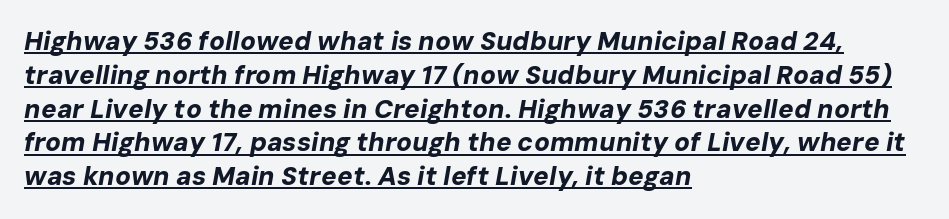
This sample is left-justified, so line endings fall wherever the words run out. What weight is shown? A full bold with thick strokes. Italic? Definitely — the glyphs are oblique. Somebody hit Ctrl+U on this one — the words are underlined. The passage shown has conventional tracking throughout.
